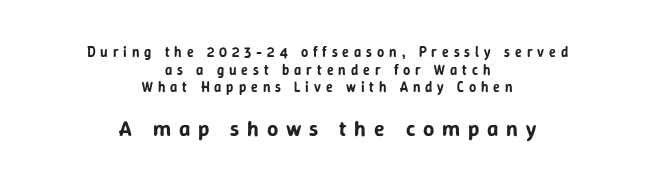
{"italic": "no", "underline": "no", "align": "center", "line_spacing": "normal", "line_spacing_ratio": 1.26, "letter_spacing": "wide", "letter_spacing_em": 0.35, "larger_block": "second", "size_ratio": 1.57, "glyph_px": 22}
